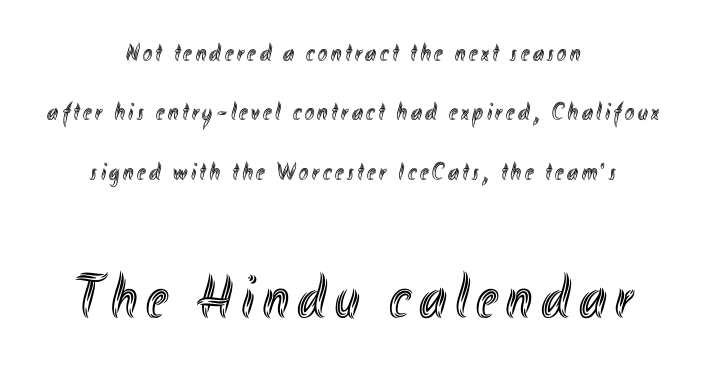
The image shows 62 px condensed type; set centered, loose line spacing (2.38x), not underlined; the second (bottom) block is 2.48x larger; a small x-height.
